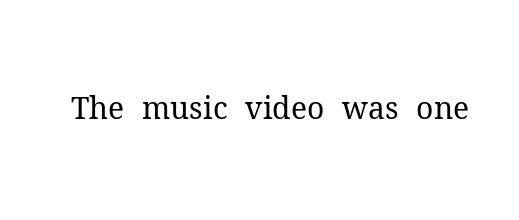
{"serif": "yes", "italic": "no", "bold": "no", "weight": "regular", "width": "normal", "stroke_contrast": "medium", "x_height": "medium", "monospaced": "no", "underline": "no", "letter_spacing": "normal", "letter_spacing_em": 0.0, "glyph_px": 30}
